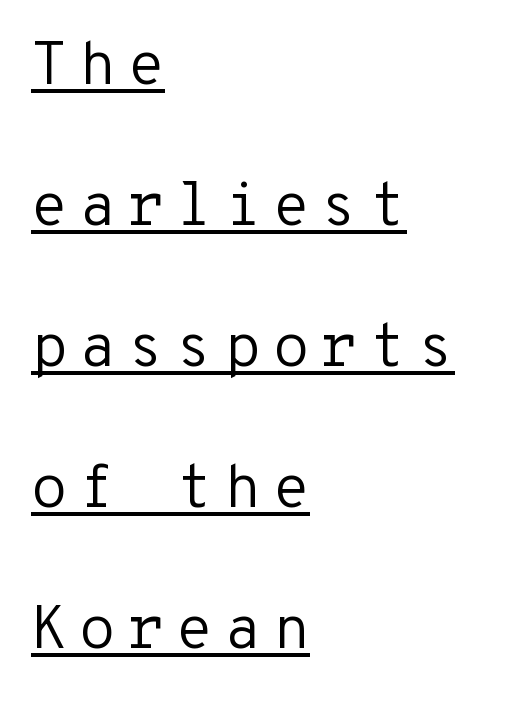
{"serif": "no", "italic": "no", "bold": "no", "weight": "regular", "width": "normal", "stroke_contrast": "low", "x_height": "medium", "monospaced": "yes", "underline": "yes", "align": "left", "line_spacing": "loose", "line_spacing_ratio": 2.35, "glyph_px": 60}
